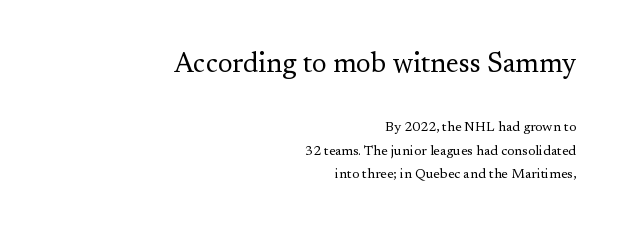
{"serif": "yes", "italic": "no", "bold": "no", "weight": "regular", "width": "normal", "stroke_contrast": "medium", "x_height": "small", "monospaced": "no", "underline": "no", "align": "right", "line_spacing": "normal", "line_spacing_ratio": 1.68, "letter_spacing": "normal", "letter_spacing_em": 0.0, "larger_block": "first", "size_ratio": 2.0, "glyph_px": 28}
